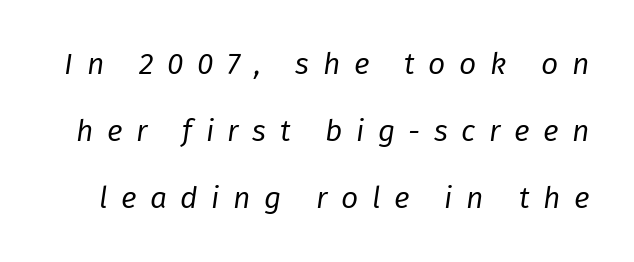
The letterforms sit at book weight or below. The tracking reads as deliberately expanded to a designer's eye. Note the varied advance widths — an 'i' is clearly narrower than an 'm'. Observe the lean: these are italic letterforms. How would I describe the line gaps? Wide and relaxed. Rule under the text: the space is simply empty.
